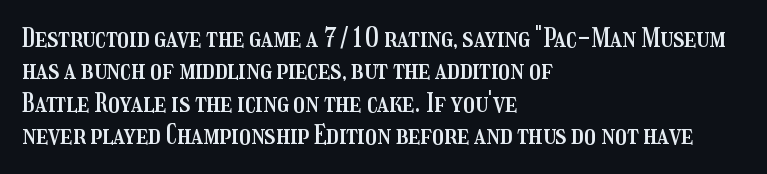
These lines sit exactly where default settings would place them. The letters stand upright; this is a roman face. Typeset ragged right — the left edge is the straight one. Just letters on the line, the space beneath them empty. Caption: standard tracking, unaltered.
